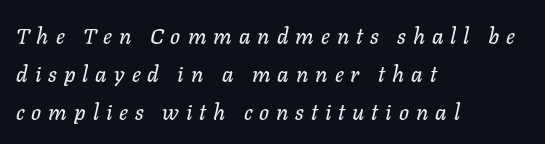
The image shows 22 px text type, italic (leaning right); set left-aligned, line spacing 1.73x, unusually wide letter spacing (+0.32 em), not underlined.
